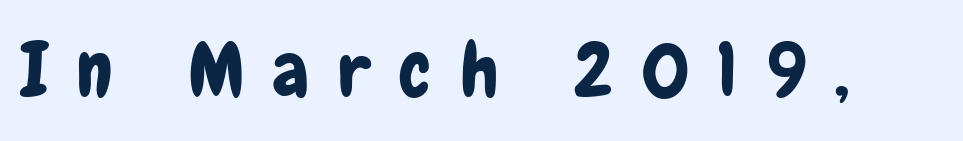
The image shows 76 px condensed sans-serif type, upright; set unusually wide letter spacing (+0.38 em), not underlined; low stroke contrast and a medium x-height.
